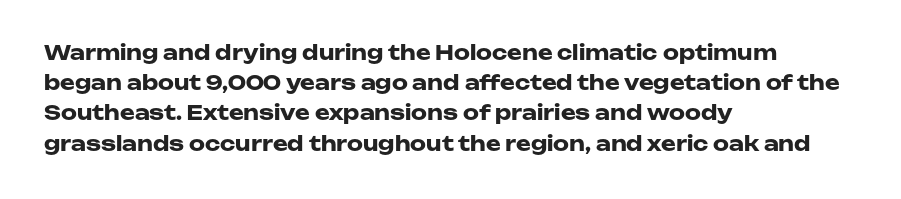
Where is the straight margin? On the left. Between one letter and the next there's only the usual sliver of space. Is there any slant? The stems are plumb. Every letter is thick-stroked: bold, no question.
